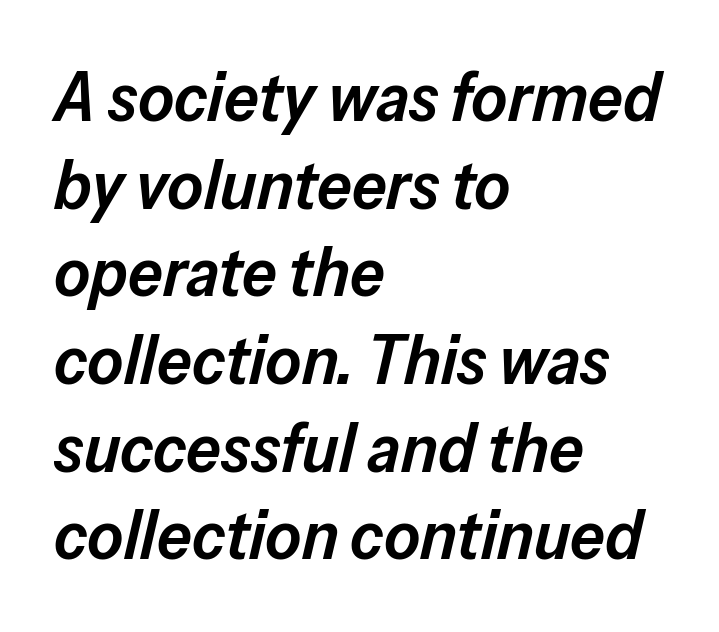
{"italic": "yes", "lean": "right", "slant_degrees": 13, "bold": "semi", "weight": "semibold", "width": "normal", "stroke_contrast": "low", "x_height": "medium", "monospaced": "no", "underline": "no", "align": "left", "line_spacing": "normal", "line_spacing_ratio": 1.27, "letter_spacing": "normal", "letter_spacing_em": 0.0, "glyph_px": 69}
